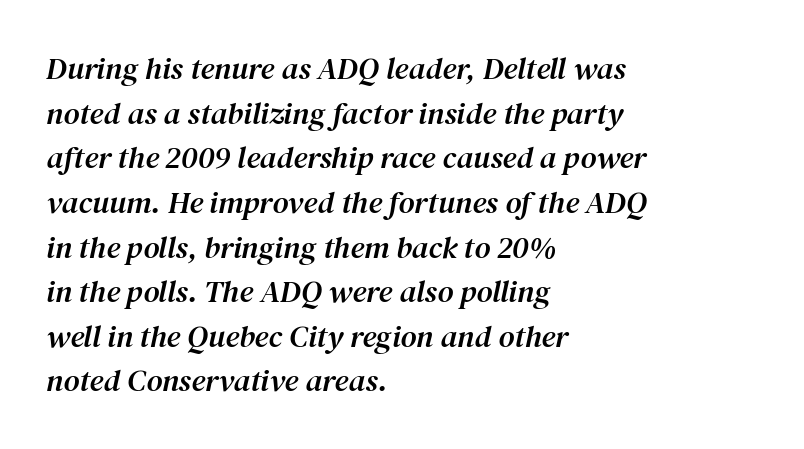
Q: Is the text italic (slanted)? A: Yes, it leans right by about 12 degrees.
Q: Is the typeface a serif or a sans-serif typeface? A: Serif.
Q: Is the text underlined? A: No.
Q: How is the paragraph aligned? A: Left-aligned.
Q: Is the spacing between letters normal or unusually wide? A: Normal.
Q: Is the spacing between lines tight, normal or loose? A: Normal.
Q: Width (condensed, normal, or wide)? A: Normal.
Q: Stroke contrast? A: Medium.
Q: x-height? A: Medium.
Q: Monospaced? A: No.
